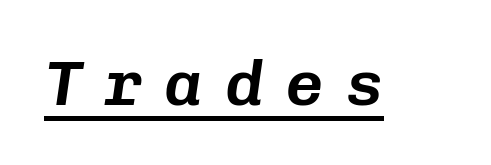
A continuous stroke trails under the words, as in a hyperlink. This sample uses an oblique cut, with every glyph tilted off the vertical. Monospaced: the letters line up in strict vertical columns. Glyph-to-glyph distance is far greater than everyday printed text.
